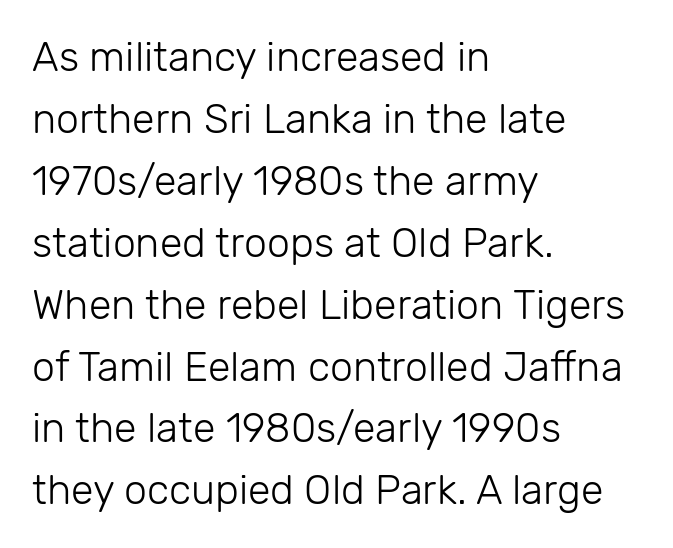
This sample has the flowing, uneven cadence of proportional lettering. Any mark beneath the type? The region is blank. Reading down the column, the eye jumps a familiar distance to each next line. Reading down the block, your eye returns to a fixed left position each line. Heft: none added — not bold. The specimen reads as upright at a glance.
